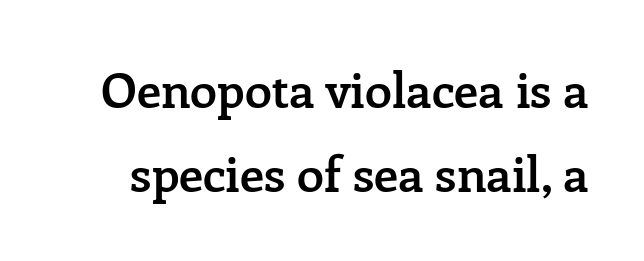
Q: Is the text bold? A: Semi-bold.
Q: Is the text italic (slanted)? A: No, it is upright.
Q: Is the typeface a serif or a sans-serif typeface? A: Serif.
Q: Is the text underlined? A: No.
Q: Is the spacing between letters normal or unusually wide? A: Normal.
Q: Width (condensed, normal, or wide)? A: Normal.
Q: Stroke contrast? A: Low.
Q: x-height? A: Medium.
Q: Monospaced? A: No.
